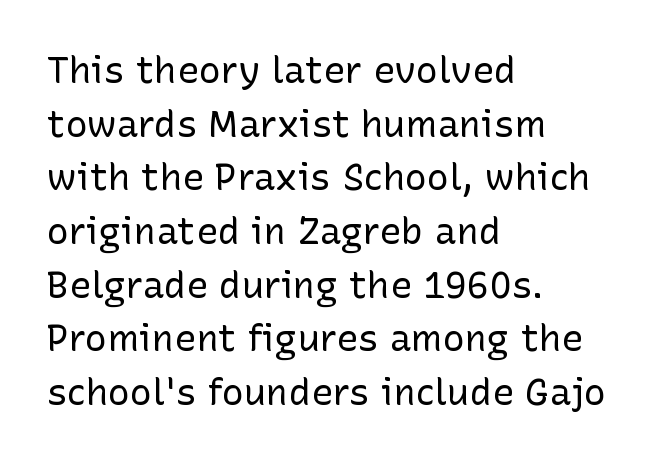
Q: Is the text bold? A: No.
Q: Is the text italic (slanted)? A: No, it is upright.
Q: Is the typeface a serif or a sans-serif typeface? A: Sans-serif.
Q: Is the text underlined? A: No.
Q: How is the paragraph aligned? A: Left-aligned.
Q: Is the spacing between letters normal or unusually wide? A: Normal.
Q: Is the spacing between lines tight, normal or loose? A: Normal.
Q: Width (condensed, normal, or wide)? A: Normal.
Q: Stroke contrast? A: Low.
Q: x-height? A: Medium.
Q: Monospaced? A: No.
